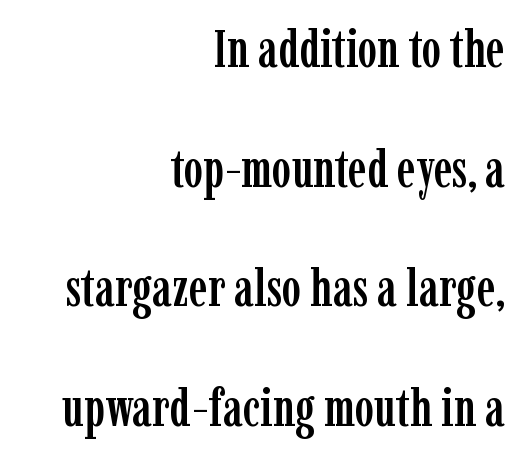
The image shows 52 px condensed serif type, upright; set right-aligned, loose line spacing (2.3x), normal letter spacing, not underlined; low stroke contrast and a medium x-height.
